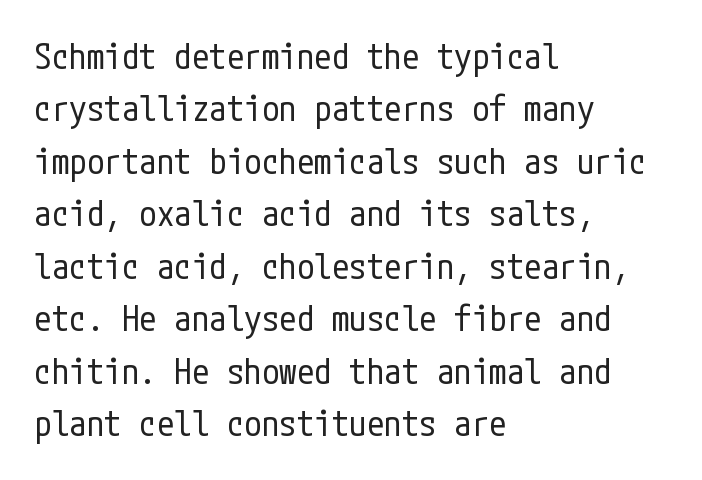
Does the leading feel generous? No, just average. The font family rendered here belongs to the sans-serif group. The gaps between neighbouring characters are ordinary and unremarkable. The strip under each line holds only bare page. The typography opts for an upright posture over an oblique one.
